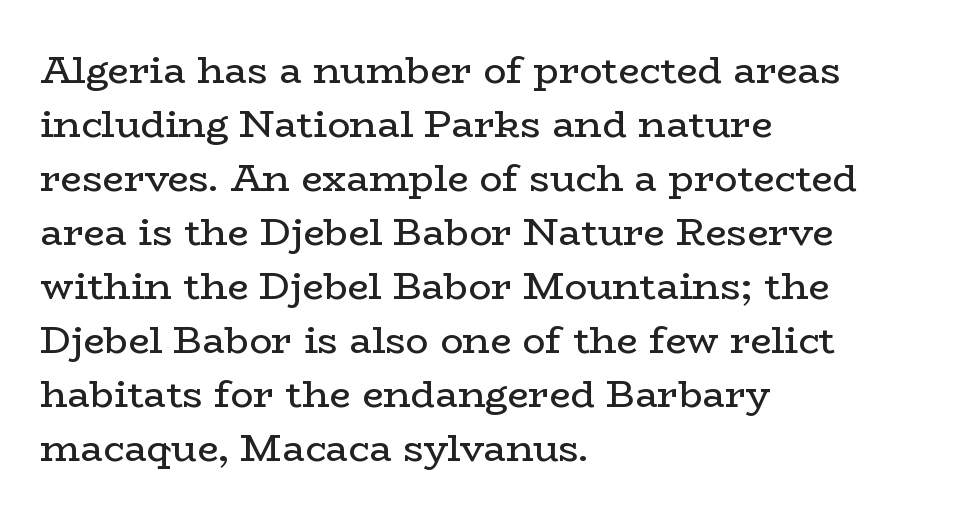
The image shows 38 px regular-weight, wide serif type, upright; set left-aligned, normal line spacing (1.42x), normal letter spacing, not underlined; low stroke contrast and a medium x-height.
